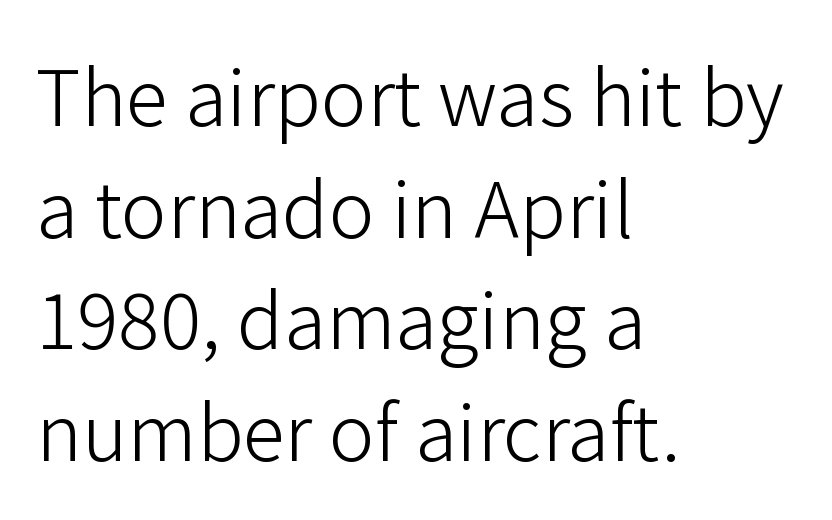
The image shows 77 px light sans-serif type, upright; set left-aligned, normal line spacing (1.45x), normal letter spacing, not underlined; low stroke contrast and a medium x-height.
